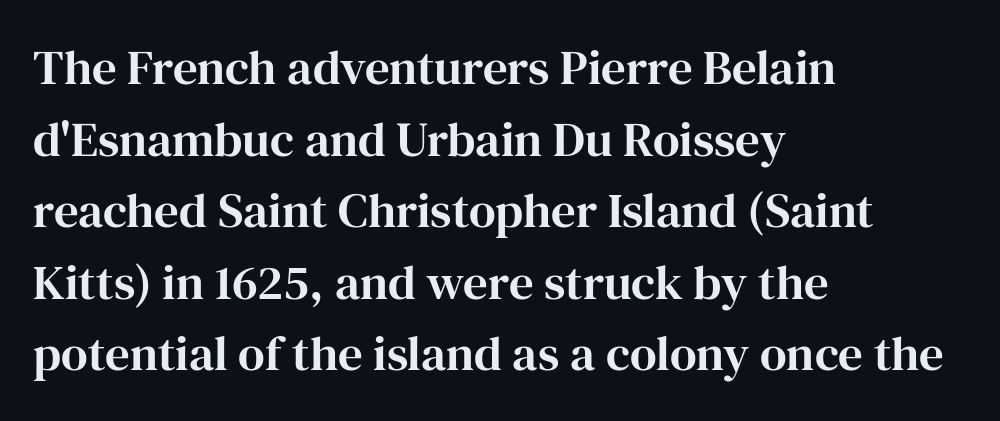
Q: Is the text italic (slanted)? A: No, it is upright.
Q: Is the typeface a serif or a sans-serif typeface? A: Serif.
Q: Is the text underlined? A: No.
Q: How is the paragraph aligned? A: Left-aligned.
Q: Is the spacing between letters normal or unusually wide? A: Normal.
Q: Is the spacing between lines tight, normal or loose? A: Normal.
Q: Width (condensed, normal, or wide)? A: Normal.
Q: Stroke contrast? A: High.
Q: x-height? A: Medium.
Q: Monospaced? A: No.
